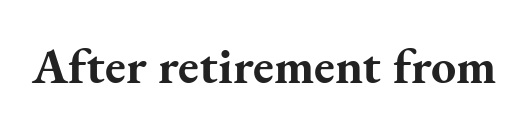
{"serif": "yes", "italic": "no", "bold": "yes", "weight": "bold", "width": "normal", "stroke_contrast": "medium", "x_height": "small", "monospaced": "no", "underline": "no", "letter_spacing": "normal", "letter_spacing_em": 0.0, "glyph_px": 50}
